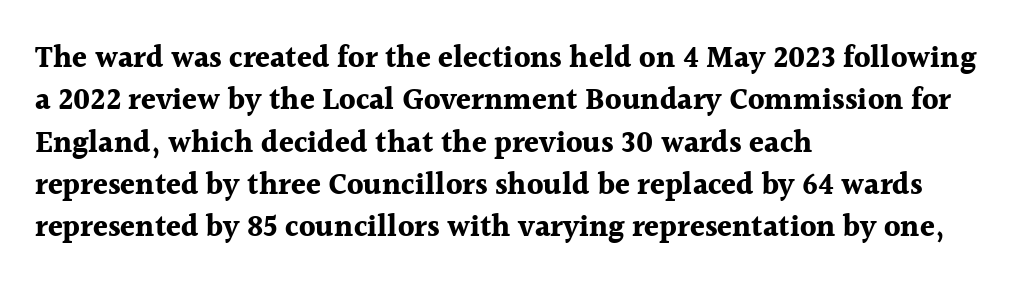
{"serif": "yes", "italic": "no", "bold": "yes", "weight": "bold", "width": "normal", "x_height": "medium", "monospaced": "no", "underline": "no", "align": "left", "line_spacing": "normal", "line_spacing_ratio": 1.41, "letter_spacing": "normal", "letter_spacing_em": 0.0, "glyph_px": 30}
